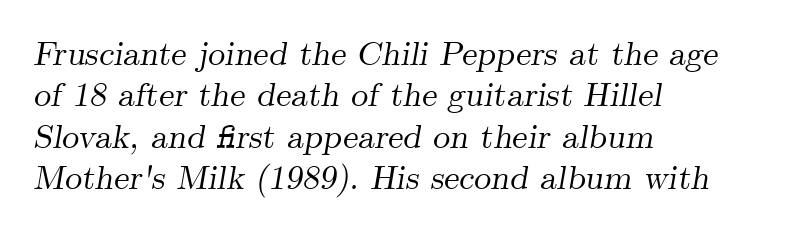
{"serif": "yes", "italic": "yes", "lean": "right", "slant_degrees": 9, "width": "normal", "stroke_contrast": "medium", "x_height": "small", "monospaced": "no", "underline": "no", "align": "left", "line_spacing_ratio": 1.22, "letter_spacing": "normal", "letter_spacing_em": 0.0, "glyph_px": 34}
